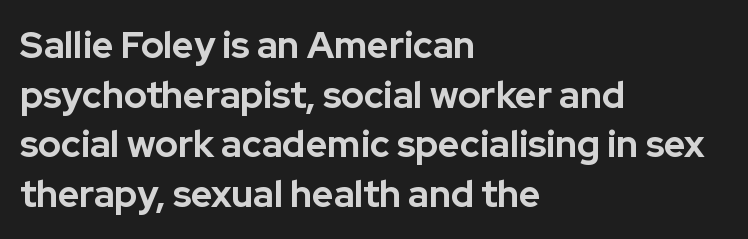
The image shows 37 px bold sans-serif type, upright; set left-aligned, normal line spacing (1.34x), normal letter spacing, not underlined; low stroke contrast and a medium x-height.
